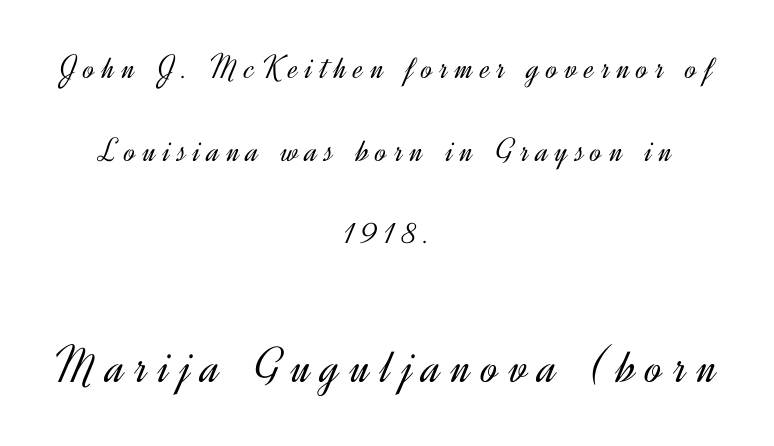
Unlike a traditional serif, this face leaves its strokes unadorned. Here the designer chose a conventional face with non-uniform glyph widths. Visually, the bottom section dominates because its glyphs are scaled up. Stems here are at most as thick as an everyday book face.
